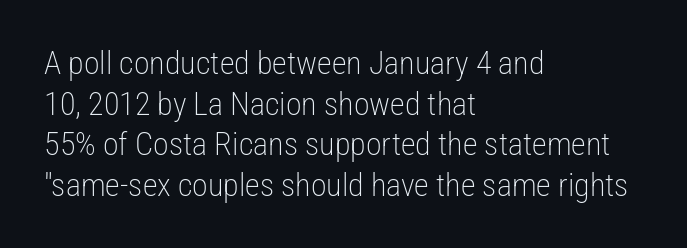
Q: Is the text bold? A: No.
Q: Is the text italic (slanted)? A: No, it is upright.
Q: Is the typeface a serif or a sans-serif typeface? A: Sans-serif.
Q: Is the text underlined? A: No.
Q: How is the paragraph aligned? A: Left-aligned.
Q: Is the spacing between letters normal or unusually wide? A: Normal.
Q: Is the spacing between lines tight, normal or loose? A: Normal.
Q: Width (condensed, normal, or wide)? A: Condensed.
Q: Stroke contrast? A: Low.
Q: x-height? A: Medium.
Q: Monospaced? A: No.
